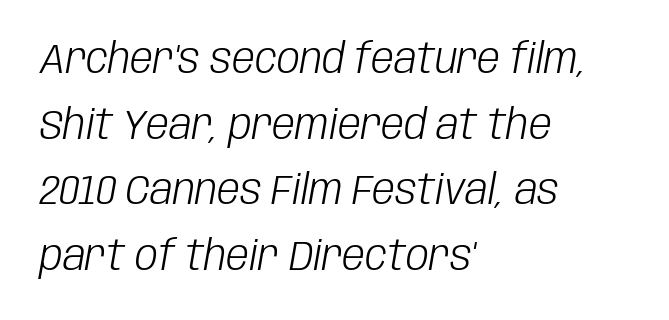
Leftover space on each line is placed entirely after the last word. A typesetter would call this leading conventional body-copy spacing. The letterforms sit shoulder to shoulder at normal distance. An italicized treatment has been applied to the whole sample. The strip under each line holds only bare page.
